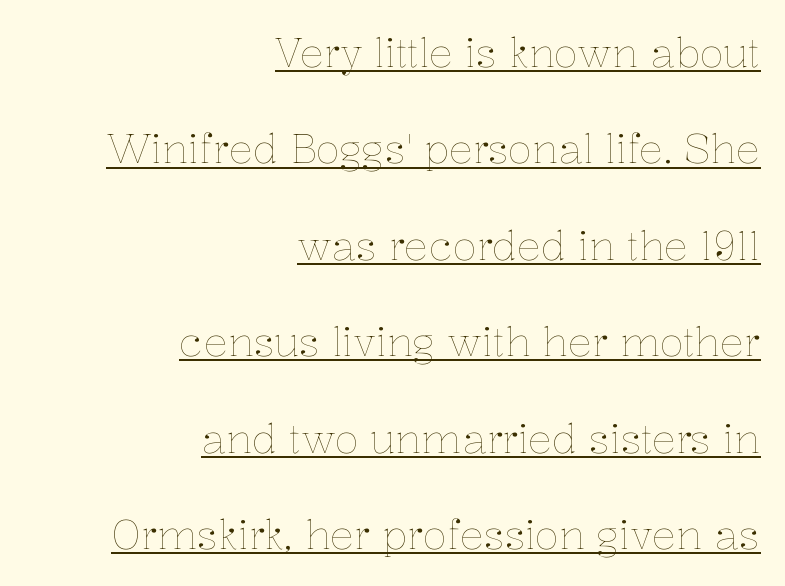
Q: Is the text bold? A: No.
Q: Is the text italic (slanted)? A: No, it is upright.
Q: Is the text underlined? A: Yes.
Q: How is the paragraph aligned? A: Right-aligned.
Q: Is the spacing between letters normal or unusually wide? A: Normal.
Q: Is the spacing between lines tight, normal or loose? A: Loose.
Q: Width (condensed, normal, or wide)? A: Normal.
Q: Stroke contrast? A: Low.
Q: x-height? A: Medium.
Q: Monospaced? A: No.
